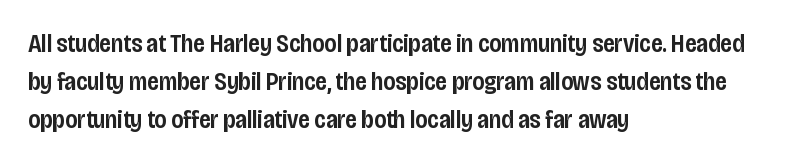
A roman cut, with each character standing at attention. The type is set solid horizontally, with unmodified tracking. These lines stack with their left ends in a neat column. Each glyph is drawn with semibold strokes, heavier than normal yet not fully bold.
